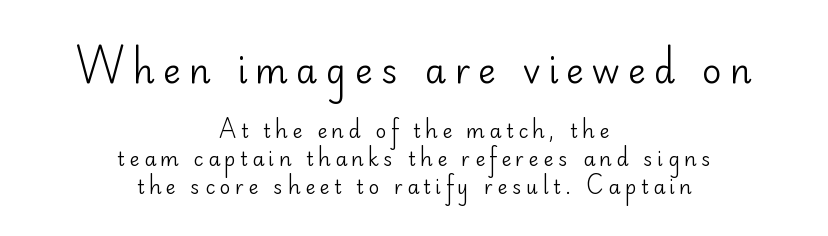
The weight tops out at a normal text grade. Words appear elongated and porous because spacing is wide. Think of a printed novel: that variable character pitch is what you see here. The line-height multiplier appears to be the usual default.
